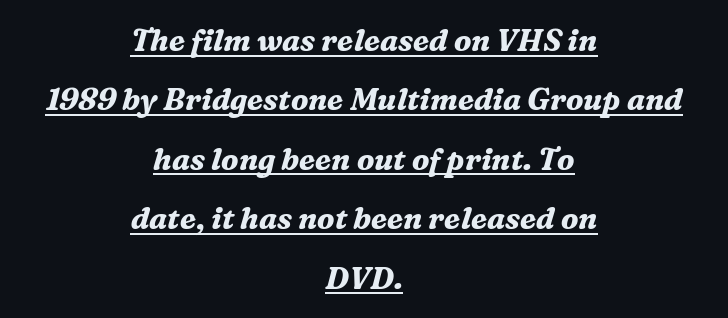
{"serif": "yes", "italic": "yes", "lean": "right", "slant_degrees": 16, "bold": "yes", "weight": "bold", "width": "normal", "stroke_contrast": "medium", "x_height": "medium", "monospaced": "no", "underline": "yes", "align": "center", "line_spacing": "loose", "line_spacing_ratio": 1.98, "letter_spacing": "normal", "letter_spacing_em": 0.0, "glyph_px": 30}
